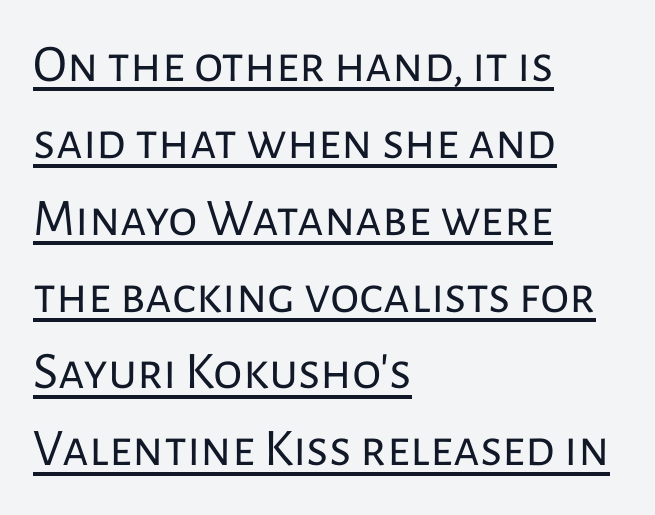
The image shows 53 px regular-weight sans-serif type, upright; set left-aligned, normal line spacing (1.45x), normal letter spacing, underlined; low stroke contrast and a medium x-height.
